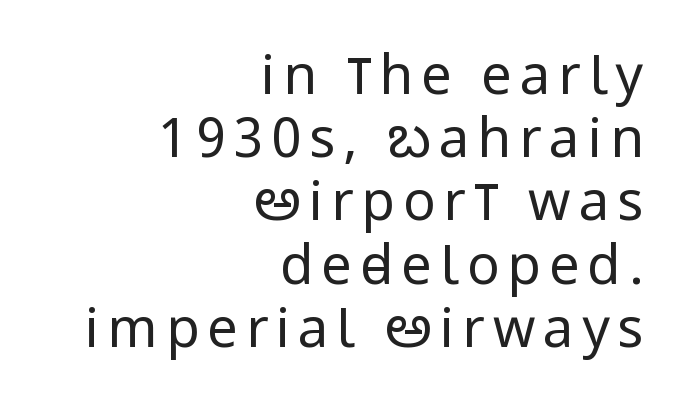
The image shows 54 px regular-weight, condensed sans-serif type, upright; set right-aligned, line spacing 1.17x, not underlined; low stroke contrast and a large x-height.
